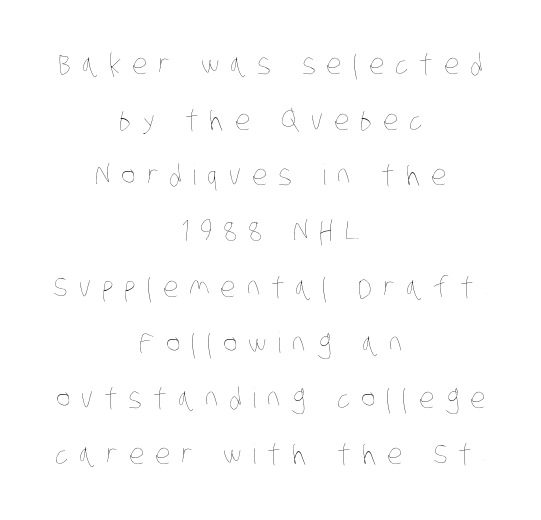
The image shows 28 px thin, condensed type; set centered, loose line spacing (1.99x), unusually wide letter spacing (+0.39 em), not underlined; low stroke contrast and a large x-height.
